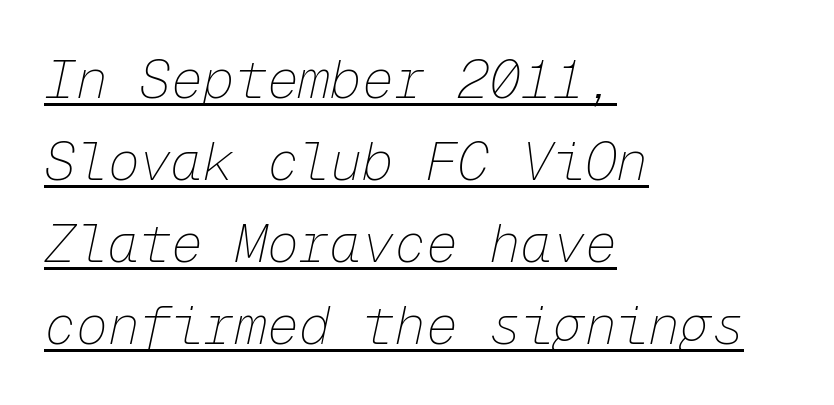
Q: Is the text bold? A: No.
Q: Is the text italic (slanted)? A: Yes, it leans right by about 12 degrees.
Q: Is the text underlined? A: Yes.
Q: How is the paragraph aligned? A: Left-aligned.
Q: Is the spacing between letters normal or unusually wide? A: Normal.
Q: Is the spacing between lines tight, normal or loose? A: Normal.
Q: Width (condensed, normal, or wide)? A: Normal.
Q: Stroke contrast? A: Low.
Q: x-height? A: Medium.
Q: Monospaced? A: Yes.
